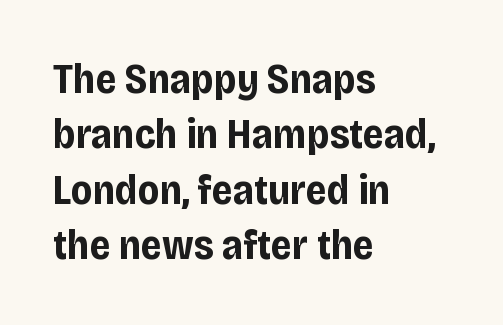
Q: Is the text bold? A: Yes.
Q: Is the text italic (slanted)? A: No, it is upright.
Q: Is the typeface a serif or a sans-serif typeface? A: Sans-serif.
Q: Is the text underlined? A: No.
Q: How is the paragraph aligned? A: Left-aligned.
Q: Is the spacing between letters normal or unusually wide? A: Normal.
Q: Is the spacing between lines tight, normal or loose? A: Normal.
Q: Width (condensed, normal, or wide)? A: Condensed.
Q: Stroke contrast? A: Low.
Q: x-height? A: Large.
Q: Monospaced? A: No.
